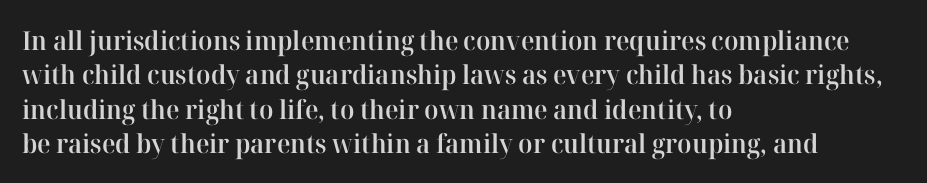
Q: Is the text bold? A: Semi-bold.
Q: Is the text italic (slanted)? A: No, it is upright.
Q: Is the text underlined? A: No.
Q: How is the paragraph aligned? A: Left-aligned.
Q: Is the spacing between letters normal or unusually wide? A: Normal.
Q: Is the spacing between lines tight, normal or loose? A: Normal.
